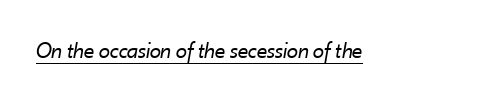
The image shows 23 px text type, italic (leaning right); set normal letter spacing, underlined.
